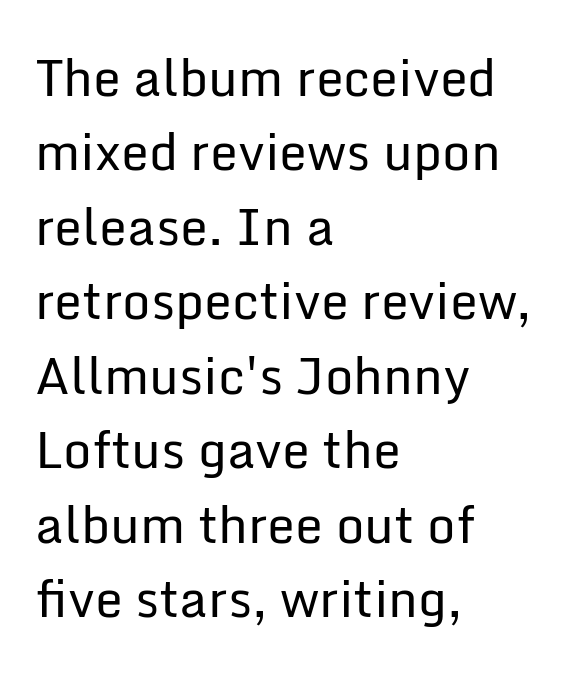
{"serif": "no", "italic": "no", "bold": "no", "weight": "regular", "width": "normal", "stroke_contrast": "low", "x_height": "medium", "monospaced": "no", "underline": "no", "align": "left", "line_spacing": "normal", "line_spacing_ratio": 1.49, "letter_spacing": "normal", "letter_spacing_em": 0.0, "glyph_px": 50}
